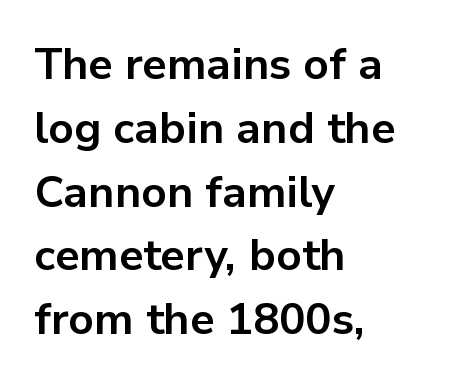
Q: Is the text bold? A: Yes.
Q: Is the text italic (slanted)? A: No, it is upright.
Q: Is the typeface a serif or a sans-serif typeface? A: Sans-serif.
Q: Is the text underlined? A: No.
Q: How is the paragraph aligned? A: Left-aligned.
Q: Is the spacing between letters normal or unusually wide? A: Normal.
Q: Is the spacing between lines tight, normal or loose? A: Normal.
Q: Width (condensed, normal, or wide)? A: Normal.
Q: Stroke contrast? A: Low.
Q: x-height? A: Medium.
Q: Monospaced? A: No.
